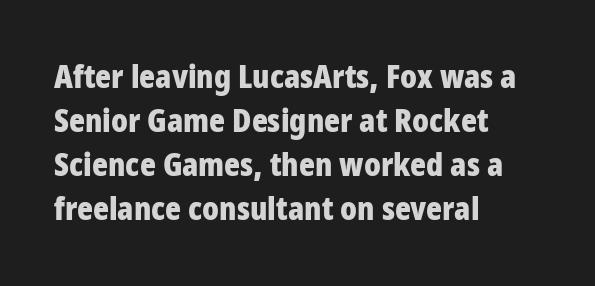
The image shows 33 px bold, condensed sans-serif type, upright; set left-aligned, normal line spacing (1.33x), normal letter spacing, not underlined; low stroke contrast and a large x-height.
